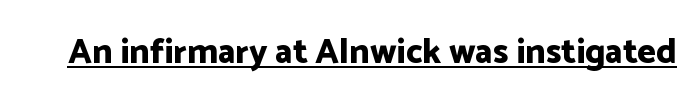
Letterform terminals end flat and unadorned throughout the passage. Observe the ordinary spacing: letters are neighbours, not strangers. Plenty of ink on the page — the face is bold. Varying glyph widths throughout — classic text-font behaviour. The words here are underlined.
